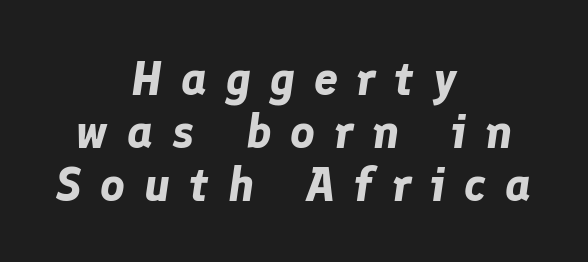
{"italic": "yes", "lean": "right", "slant_degrees": 8, "bold": "yes", "weight": "bold", "width": "normal", "stroke_contrast": "low", "x_height": "medium", "monospaced": "no", "underline": "no", "align": "center", "line_spacing": "tight", "line_spacing_ratio": 1.1, "letter_spacing": "wide", "letter_spacing_em": 0.39, "glyph_px": 48}
